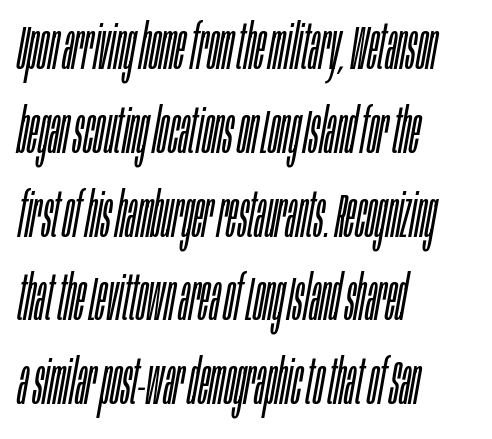
{"italic": "yes", "lean": "right", "slant_degrees": 10, "bold": "no", "weight": "light", "width": "condensed", "stroke_contrast": "low", "x_height": "large", "monospaced": "no", "underline": "no", "align": "left", "line_spacing": "normal", "line_spacing_ratio": 1.33, "letter_spacing": "normal", "letter_spacing_em": 0.0, "glyph_px": 63}
